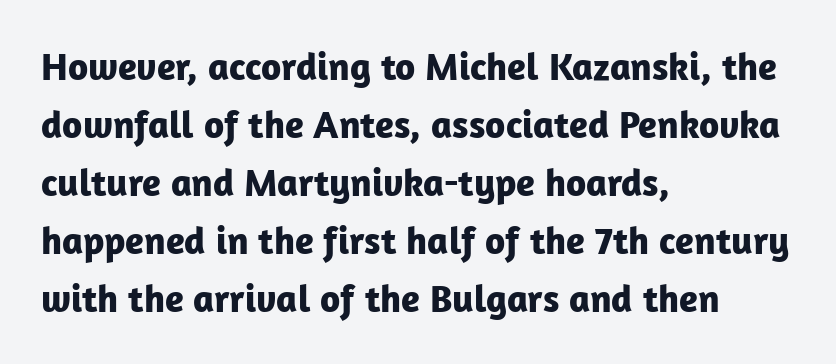
Q: Is the text bold? A: Yes.
Q: Is the text italic (slanted)? A: No, it is upright.
Q: Is the typeface a serif or a sans-serif typeface? A: Sans-serif.
Q: Is the text underlined? A: No.
Q: How is the paragraph aligned? A: Left-aligned.
Q: Is the spacing between letters normal or unusually wide? A: Normal.
Q: Is the spacing between lines tight, normal or loose? A: Normal.
Q: Width (condensed, normal, or wide)? A: Normal.
Q: Stroke contrast? A: Low.
Q: x-height? A: Medium.
Q: Monospaced? A: No.
